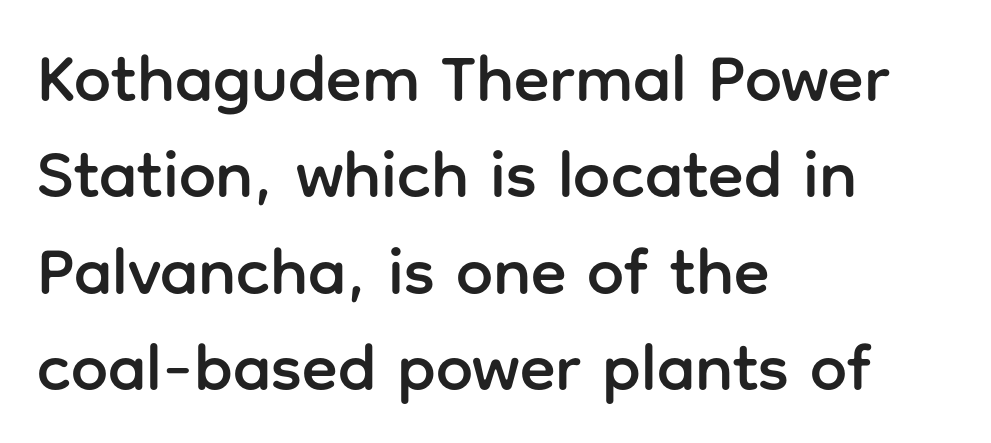
The image shows 66 px sans-serif type, upright; set left-aligned, normal line spacing (1.46x), normal letter spacing, not underlined; low stroke contrast and a medium x-height.
